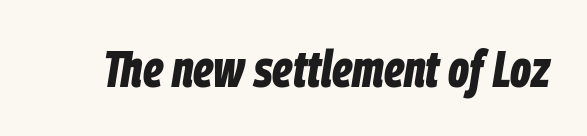
{"italic": "yes", "lean": "right", "slant_degrees": 9, "bold": "yes", "weight": "bold", "width": "condensed", "stroke_contrast": "low", "x_height": "large", "monospaced": "no", "underline": "no", "letter_spacing": "normal", "letter_spacing_em": 0.0, "glyph_px": 51}
